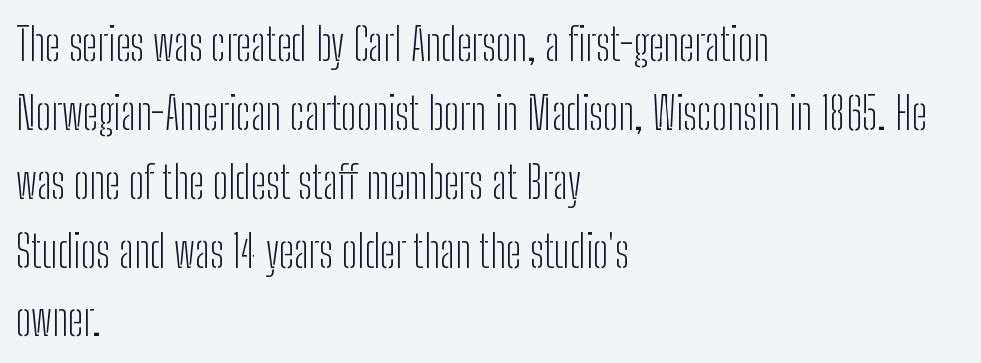
The image shows 45 px light, condensed sans-serif type, upright; set left-aligned, normal line spacing (1.53x), normal letter spacing, not underlined; low stroke contrast and a medium x-height.
